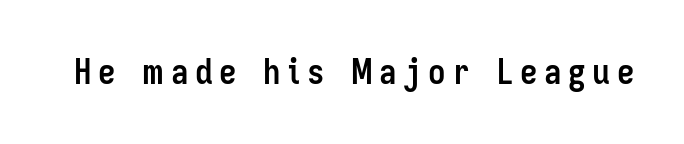
The foot of each line stays bare and open. Every character sits straight up, as roman type does. I'd call this a sans setting — the letters go barefoot. Typesetter's note: full bold, strokes at maximum text heaviness. Note the varied advance widths — an 'i' is clearly narrower than an 'm'.
